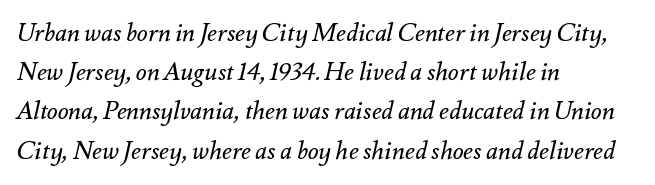
{"italic": "yes", "lean": "right", "slant_degrees": 12, "bold": "no", "underline": "no", "align": "left", "line_spacing": "normal", "line_spacing_ratio": 1.57, "letter_spacing": "normal", "letter_spacing_em": 0.0, "glyph_px": 25}
